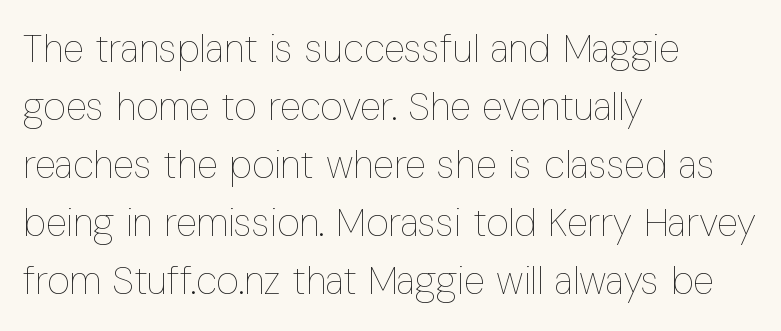
{"italic": "no", "bold": "no", "weight": "thin", "width": "condensed", "stroke_contrast": "low", "x_height": "medium", "monospaced": "no", "underline": "no", "align": "left", "line_spacing": "normal", "line_spacing_ratio": 1.49, "letter_spacing": "normal", "letter_spacing_em": 0.0, "glyph_px": 39}
